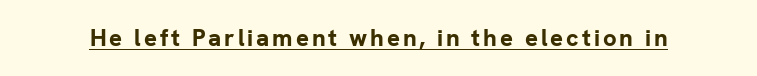
Q: Is the text bold? A: Yes.
Q: Is the text italic (slanted)? A: No, it is upright.
Q: Is the text underlined? A: Yes.
